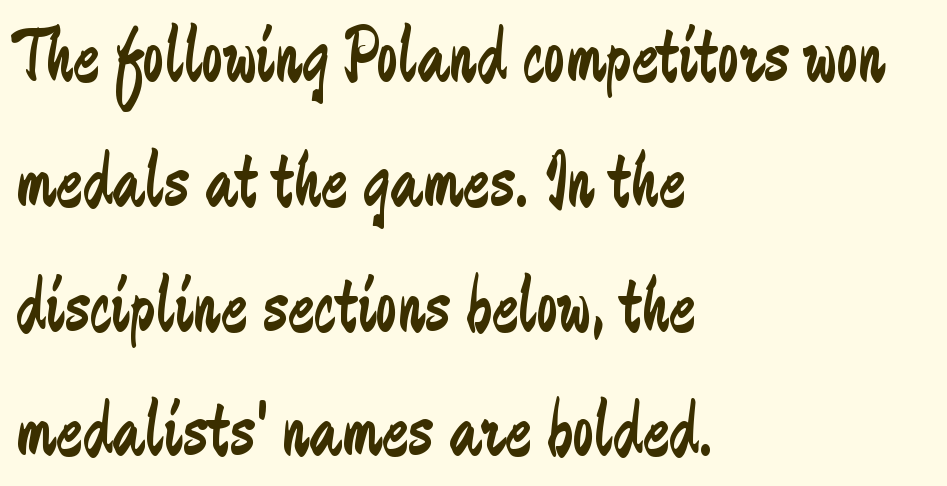
{"serif": "no", "bold": "no", "weight": "regular", "width": "condensed", "stroke_contrast": "low", "x_height": "medium", "monospaced": "no", "underline": "no", "align": "left", "line_spacing": "normal", "line_spacing_ratio": 1.6, "letter_spacing": "normal", "letter_spacing_em": 0.0, "glyph_px": 78}
